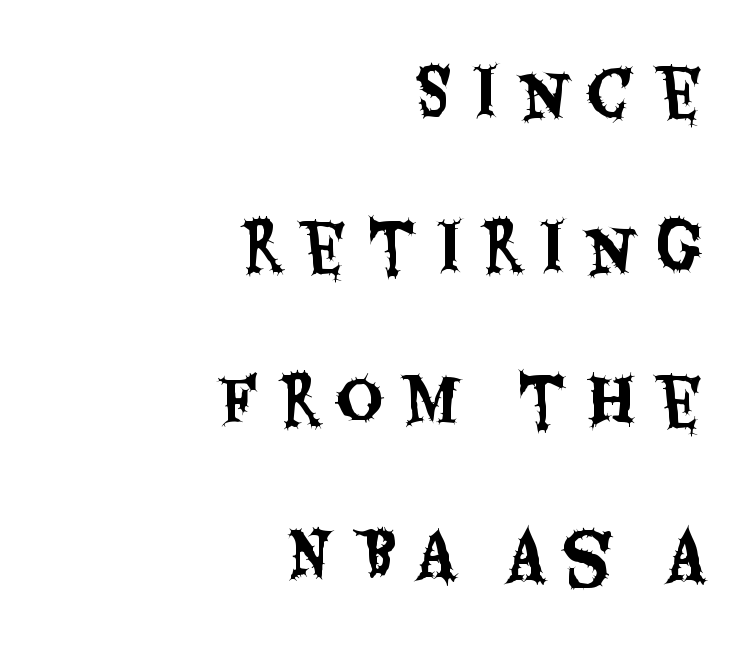
The image shows 65 px condensed sans-serif type, upright; set right-aligned, loose line spacing (2.38x), unusually wide letter spacing (+0.29 em), not underlined; medium stroke contrast and a large x-height.
